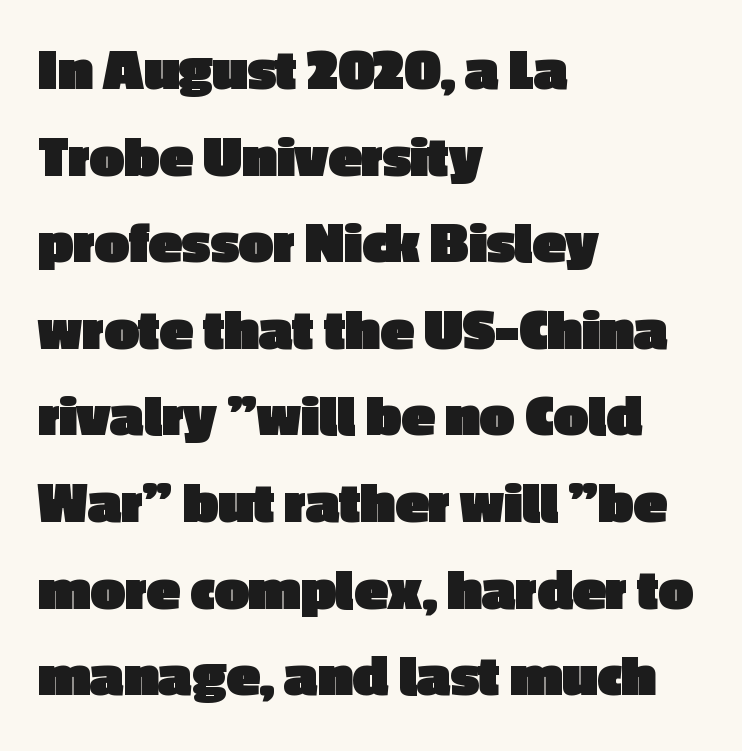
Q: Is the text bold? A: Yes.
Q: Is the text italic (slanted)? A: No, it is upright.
Q: Is the typeface a serif or a sans-serif typeface? A: Sans-serif.
Q: Is the text underlined? A: No.
Q: How is the paragraph aligned? A: Left-aligned.
Q: Is the spacing between letters normal or unusually wide? A: Normal.
Q: Is the spacing between lines tight, normal or loose? A: Normal.
Q: Width (condensed, normal, or wide)? A: Normal.
Q: x-height? A: Medium.
Q: Monospaced? A: No.
